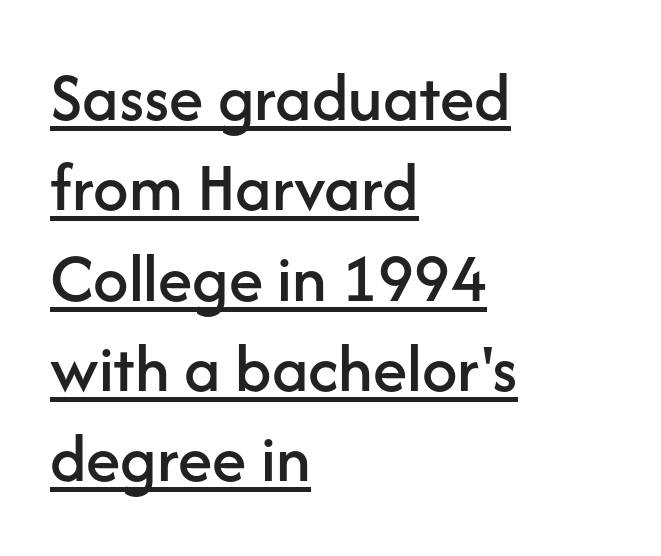
The image shows 70 px sans-serif type, upright; set left-aligned, normal line spacing (1.29x), normal letter spacing, underlined; low stroke contrast and a medium x-height.
